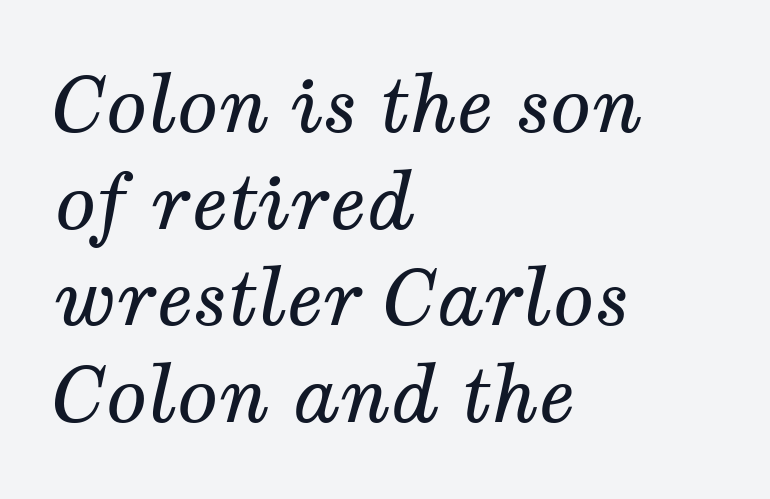
In terms of posture, this sample is oblique. Here the designer chose a conventional face with non-uniform glyph widths. Unbolded letterforms with no extra heft. Normally led — the rows are evenly, conventionally spaced. Honestly, the letter spacing is just normal — you wouldn't notice it. Regarding serifs, this sample has them.
